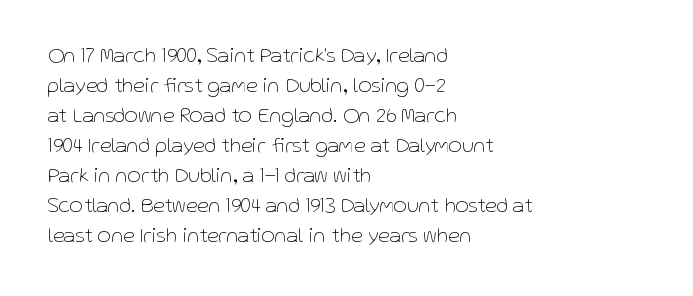
The image shows 21 px text type, upright; set left-aligned, normal line spacing (1.43x), normal letter spacing, not underlined.
